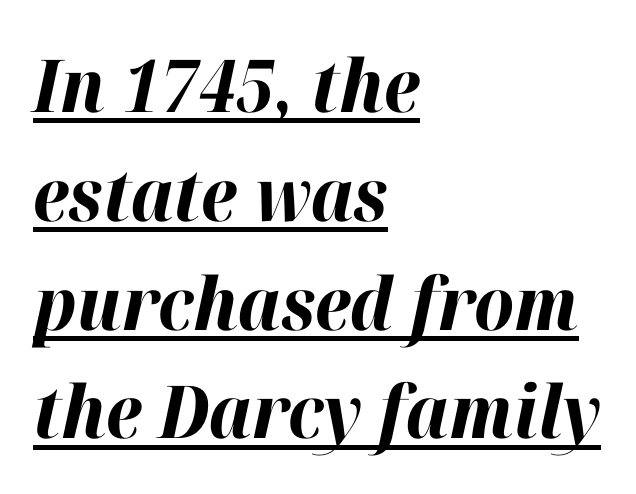
{"italic": "yes", "lean": "right", "slant_degrees": 12, "bold": "yes", "weight": "bold", "width": "normal", "stroke_contrast": "high", "x_height": "medium", "monospaced": "no", "underline": "yes", "align": "left", "line_spacing": "normal", "line_spacing_ratio": 1.49, "letter_spacing": "normal", "letter_spacing_em": 0.0, "glyph_px": 73}
